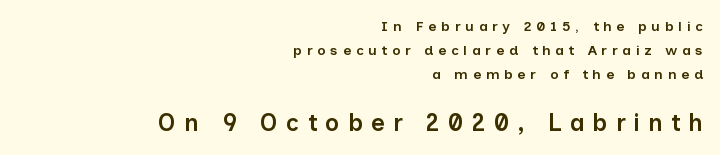
In CSS terms this would be text-align: right. Larger block? The one below; the one above is distinctly smaller. Weight check: semibold — heavier than regular, not quite bold. The specimen reads as upright at a glance. Loose tracking; the words dissolve into strings of separated letters.
